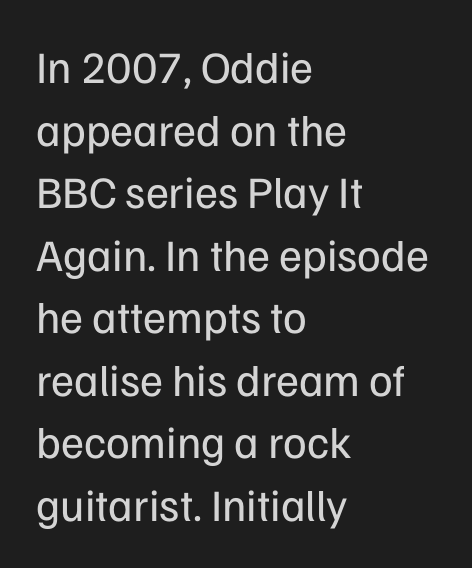
The image shows 45 px regular-weight sans-serif type, upright; set left-aligned, normal line spacing (1.39x), normal letter spacing, not underlined; low stroke contrast and a medium x-height.
